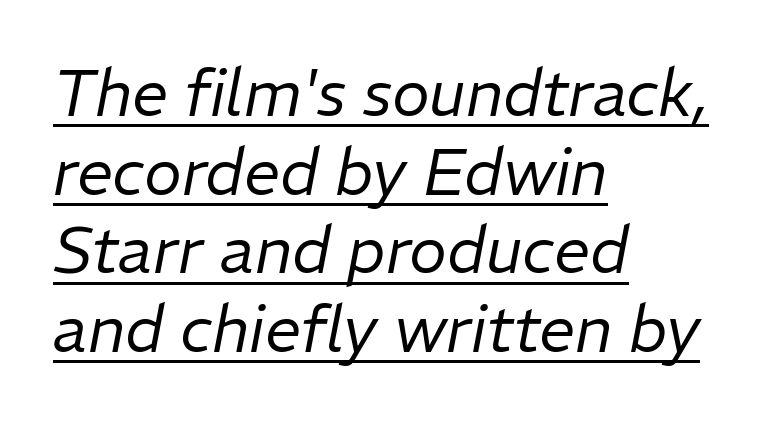
{"italic": "yes", "lean": "right", "slant_degrees": 11, "bold": "no", "weight": "regular", "width": "normal", "stroke_contrast": "low", "x_height": "medium", "monospaced": "no", "underline": "yes", "align": "left", "line_spacing_ratio": 1.23, "letter_spacing": "normal", "letter_spacing_em": 0.0, "glyph_px": 64}
